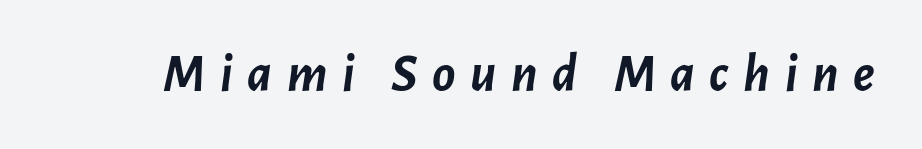
The space directly below the letters is spotless. This sample uses expanded letter spacing, leaving extra air between glyphs. The letters are slanted; this is an italic face. You could not count columns in this text — the font is proportionally spaced.
